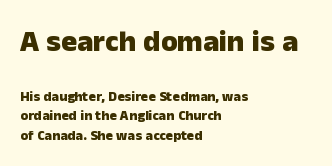
{"serif": "no", "italic": "no", "bold": "yes", "weight": "heavy", "width": "normal", "stroke_contrast": "low", "x_height": "medium", "monospaced": "no", "underline": "no", "align": "left", "line_spacing": "normal", "line_spacing_ratio": 1.39, "letter_spacing": "normal", "letter_spacing_em": 0.0, "larger_block": "first", "size_ratio": 2.14, "glyph_px": 30}
